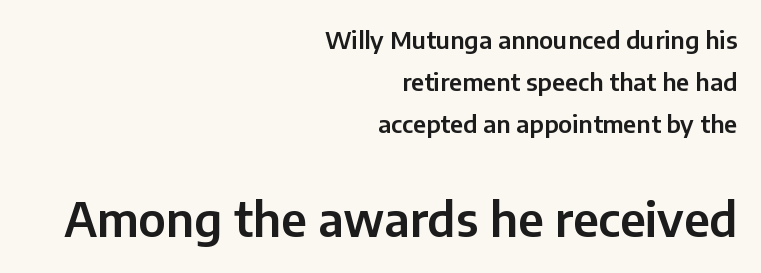
{"serif": "no", "italic": "no", "width": "normal", "stroke_contrast": "low", "x_height": "medium", "monospaced": "no", "underline": "no", "align": "right", "line_spacing_ratio": 1.76, "letter_spacing": "normal", "letter_spacing_em": 0.0, "larger_block": "second", "size_ratio": 1.96, "glyph_px": 47}
